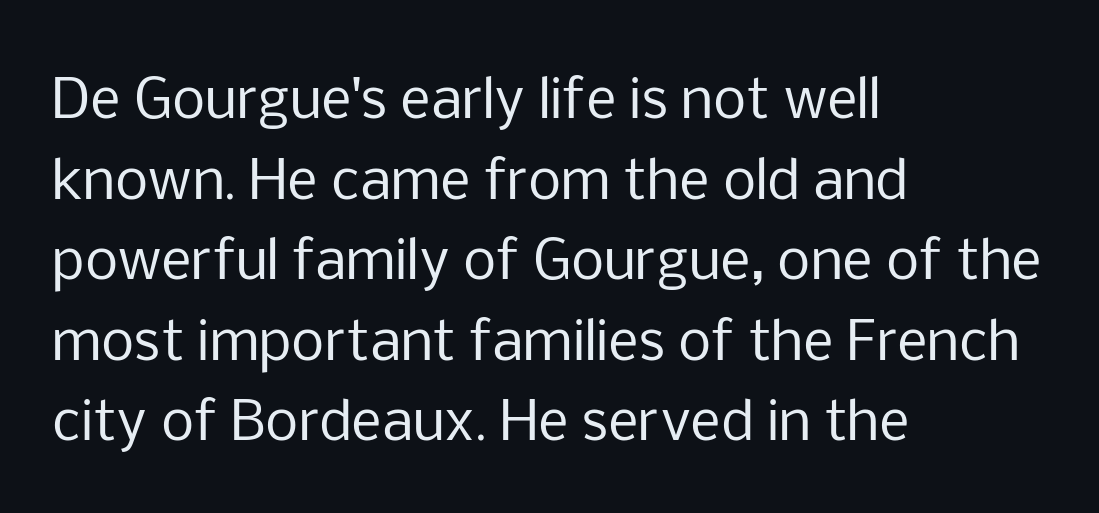
This rendering leaves character spacing at its baseline value. Look at the bottom of the vertical strokes: they stop flat, with no serifs. You can tell it's not italic because the verticals are truly vertical. This sample has the flowing, uneven cadence of proportional lettering. The rendering anchors every line to the left-hand side. What's the leading like? Ordinary, nothing unusual.
